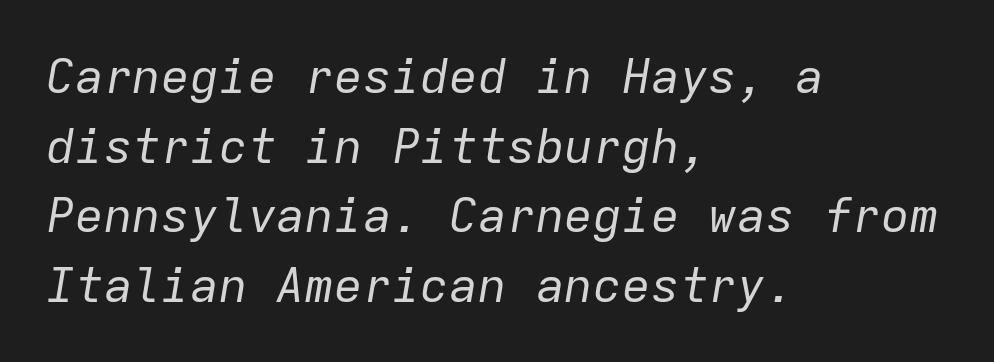
{"italic": "yes", "lean": "right", "slant_degrees": 9, "bold": "no", "weight": "regular", "width": "normal", "stroke_contrast": "low", "x_height": "medium", "monospaced": "yes", "underline": "no", "align": "left", "line_spacing": "normal", "line_spacing_ratio": 1.45, "letter_spacing": "normal", "letter_spacing_em": 0.0, "glyph_px": 48}
